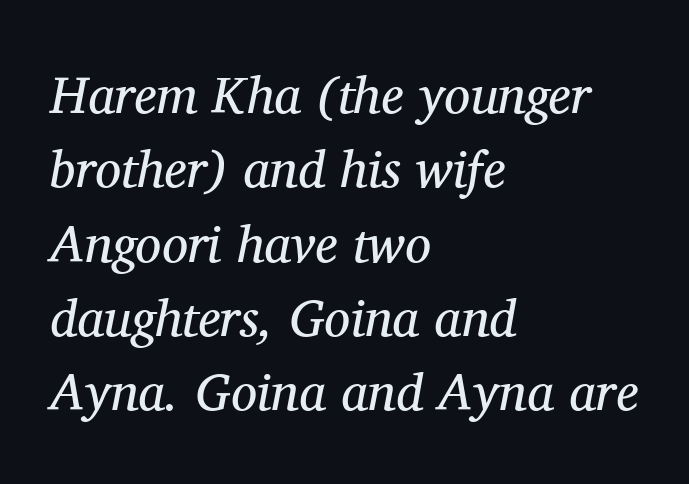
Is the type heavy? It reads as light-to-regular instead. Does extra space separate the letters? No, they use regular spacing. Are there feet on the stems? There are — it's a serif. The space directly below the letters is spotless. This sample uses an oblique cut, with every glyph tilted off the vertical.
